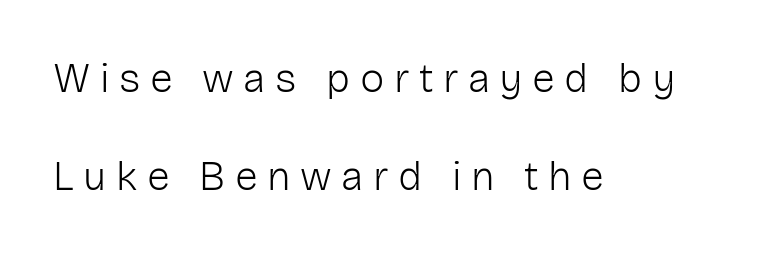
{"serif": "no", "italic": "no", "bold": "no", "weight": "light", "width": "normal", "stroke_contrast": "low", "x_height": "medium", "monospaced": "no", "underline": "no", "align": "left", "line_spacing": "loose", "line_spacing_ratio": 2.38, "letter_spacing": "wide", "letter_spacing_em": 0.23, "glyph_px": 41}
